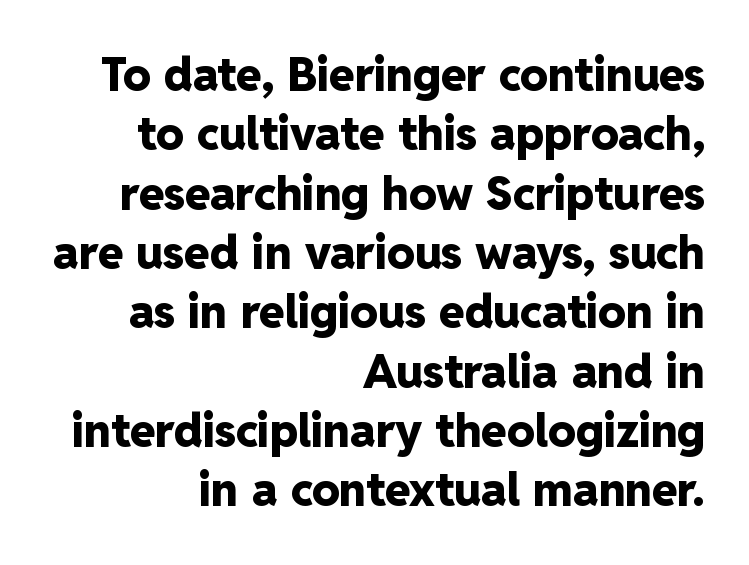
{"serif": "no", "italic": "no", "bold": "yes", "weight": "heavy", "width": "normal", "stroke_contrast": "low", "x_height": "medium", "monospaced": "no", "underline": "no", "align": "right", "line_spacing": "normal", "line_spacing_ratio": 1.29, "letter_spacing": "normal", "letter_spacing_em": 0.0, "glyph_px": 46}
